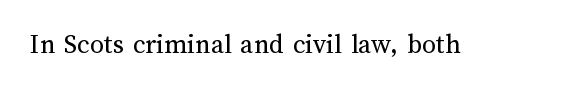
The image shows 28 px regular-weight type, upright; set normal letter spacing, not underlined; medium stroke contrast and a medium x-height.
